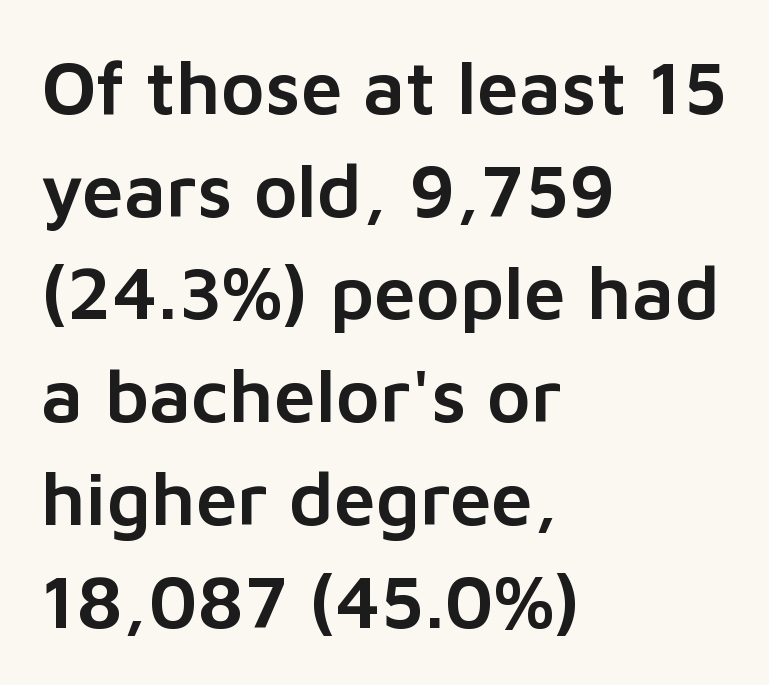
The image shows 75 px sans-serif type, upright; set left-aligned, normal line spacing (1.37x), normal letter spacing, not underlined; low stroke contrast and a medium x-height.
